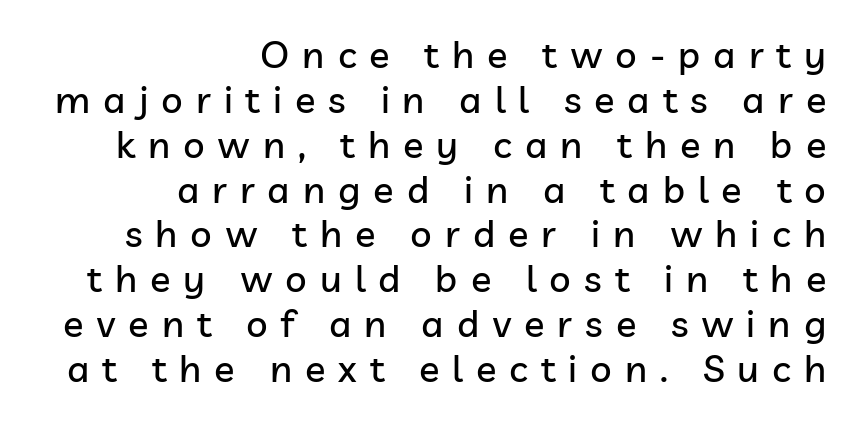
Q: Is the text italic (slanted)? A: No, it is upright.
Q: Is the typeface a serif or a sans-serif typeface? A: Sans-serif.
Q: Is the text underlined? A: No.
Q: How is the paragraph aligned? A: Right-aligned.
Q: Is the spacing between letters normal or unusually wide? A: Unusually wide.
Q: Width (condensed, normal, or wide)? A: Normal.
Q: Stroke contrast? A: Low.
Q: x-height? A: Medium.
Q: Monospaced? A: No.
